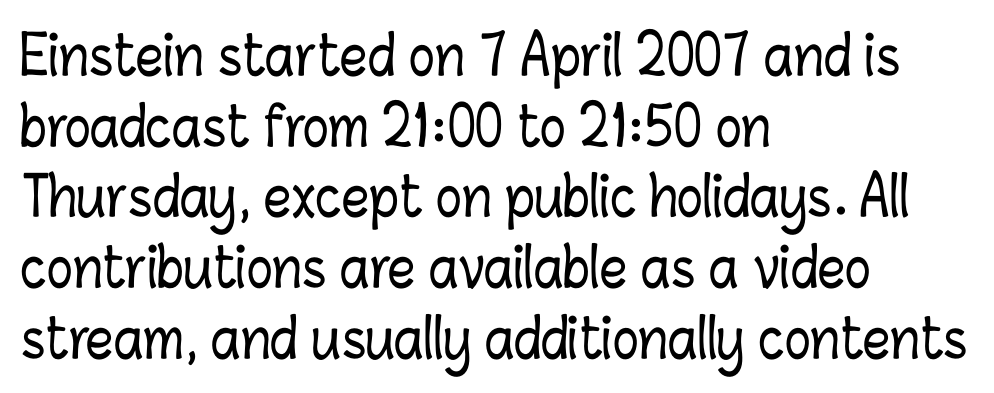
The image shows 54 px condensed type, upright; set left-aligned, normal line spacing (1.31x), normal letter spacing, not underlined; low stroke contrast and a medium x-height.
